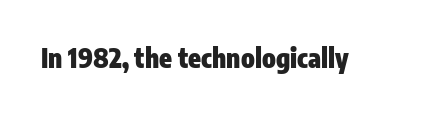
Q: Is the text bold? A: Yes.
Q: Is the text italic (slanted)? A: No, it is upright.
Q: Is the text underlined? A: No.
Q: Is the spacing between letters normal or unusually wide? A: Normal.
